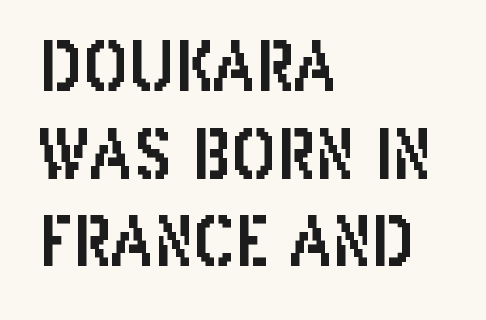
{"serif": "no", "italic": "no", "width": "condensed", "stroke_contrast": "low", "x_height": "large", "monospaced": "no", "underline": "no", "align": "left", "line_spacing": "normal", "line_spacing_ratio": 1.29, "letter_spacing": "normal", "letter_spacing_em": 0.0, "glyph_px": 68}
